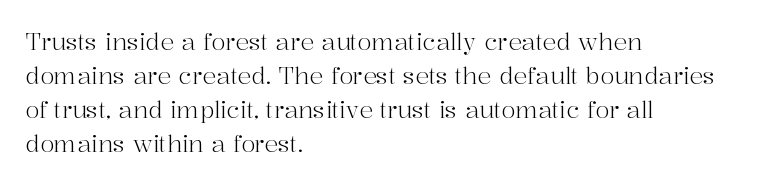
The image shows 23 px text type, upright; set left-aligned, normal line spacing (1.48x), normal letter spacing, not underlined.
